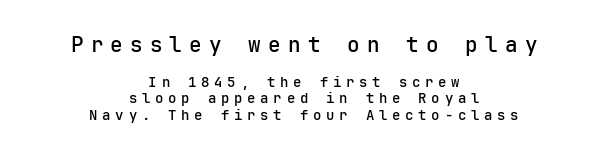
{"italic": "no", "underline": "no", "align": "center", "line_spacing_ratio": 1.18, "letter_spacing": "wide", "letter_spacing_em": 0.34, "larger_block": "first", "size_ratio": 1.5, "glyph_px": 21}
